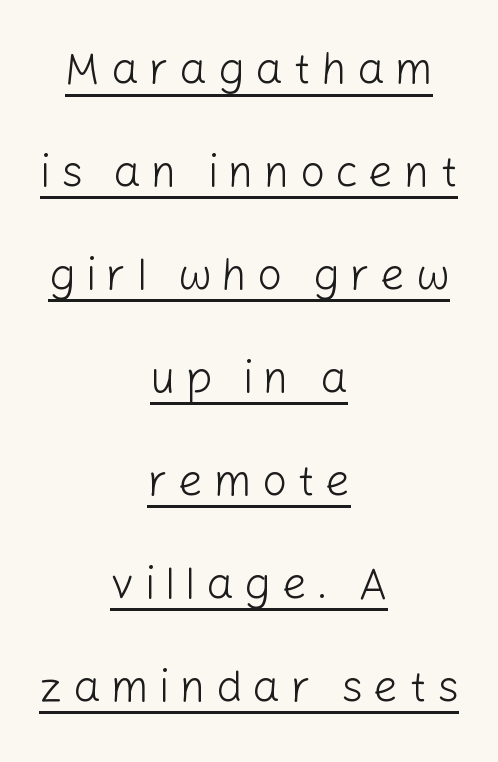
The image shows 44 px light sans-serif type, upright; set centered, loose line spacing (2.34x), unusually wide letter spacing (+0.23 em), underlined; low stroke contrast and a medium x-height.
